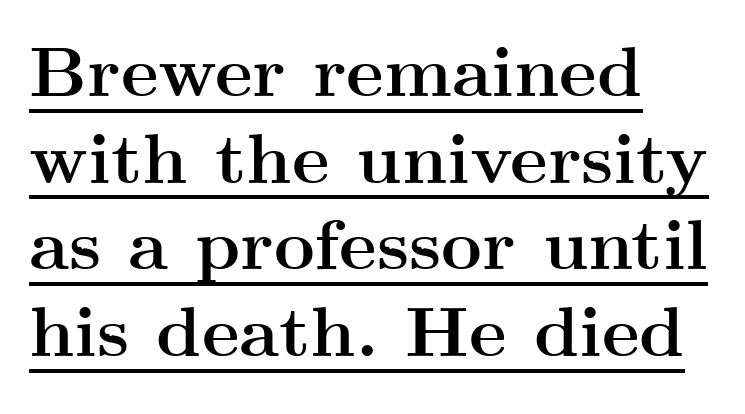
The image shows 71 px semibold, wide serif type, upright; set left-aligned, line spacing 1.22x, normal letter spacing, underlined; medium stroke contrast and a small x-height.
